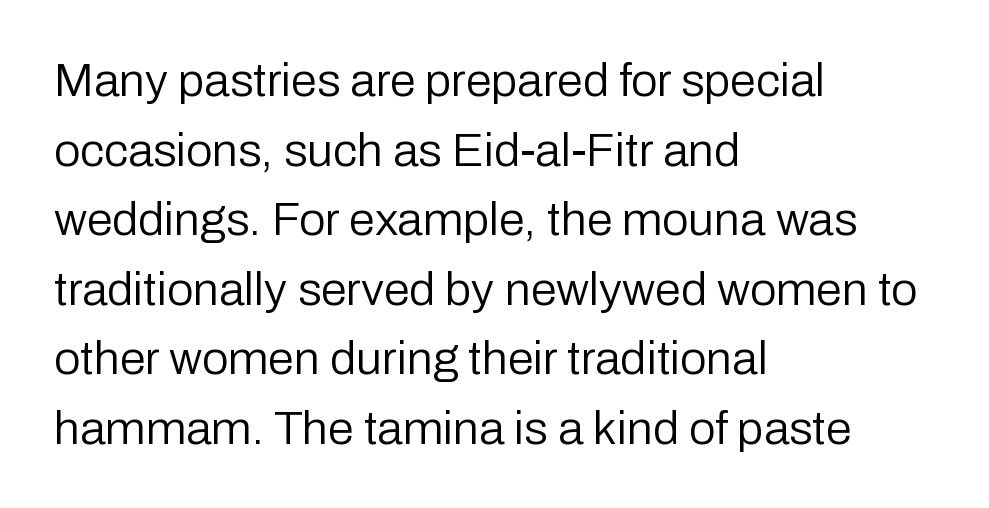
{"serif": "no", "italic": "no", "bold": "no", "weight": "regular", "width": "normal", "stroke_contrast": "low", "x_height": "medium", "monospaced": "no", "underline": "no", "align": "left", "line_spacing": "normal", "line_spacing_ratio": 1.48, "letter_spacing": "normal", "letter_spacing_em": 0.0, "glyph_px": 47}
